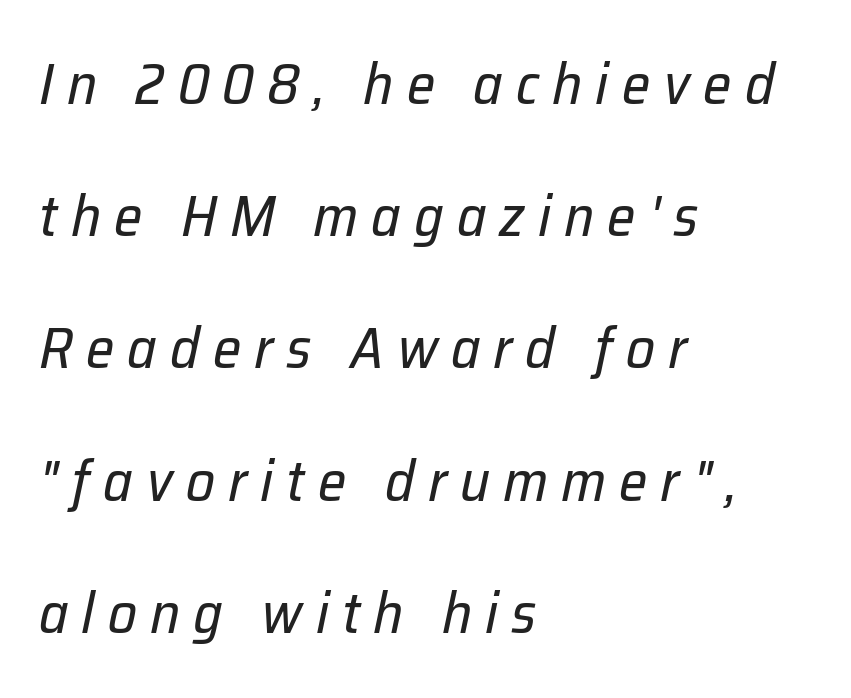
The image shows 57 px regular-weight type, italic (leaning right); set left-aligned, loose line spacing (2.32x), unusually wide letter spacing (+0.23 em), not underlined; low stroke contrast and a medium x-height.
